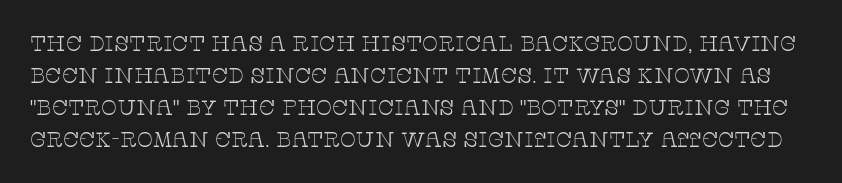
The image shows 21 px text type, upright; set normal line spacing (1.53x), normal letter spacing, not underlined.
